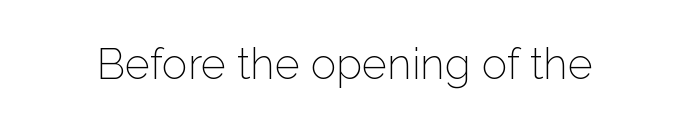
The lettering holds an erect, upright posture throughout. Summary of weight: not heavy and not bold. What stands out about the letter spacing? Nothing — it is the standard amount. The space beneath each line is pristine and unruled.
